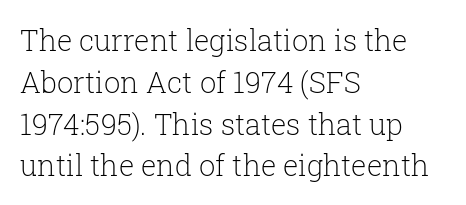
{"serif": "yes", "italic": "no", "bold": "no", "weight": "light", "width": "normal", "stroke_contrast": "low", "x_height": "medium", "monospaced": "no", "underline": "no", "align": "left", "line_spacing": "normal", "line_spacing_ratio": 1.44, "letter_spacing": "normal", "letter_spacing_em": 0.0, "glyph_px": 29}
